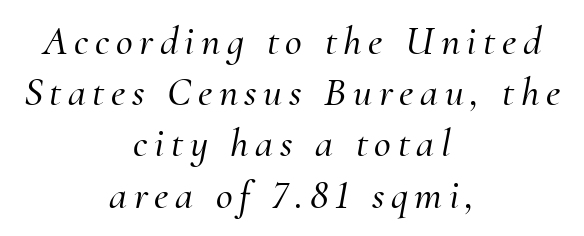
Q: Is the text italic (slanted)? A: Yes, it leans right by about 10 degrees.
Q: Is the typeface a serif or a sans-serif typeface? A: Serif.
Q: Is the text underlined? A: No.
Q: How is the paragraph aligned? A: Centered.
Q: Is the spacing between lines tight, normal or loose? A: Normal.
Q: Width (condensed, normal, or wide)? A: Normal.
Q: Stroke contrast? A: Medium.
Q: x-height? A: Small.
Q: Monospaced? A: No.
